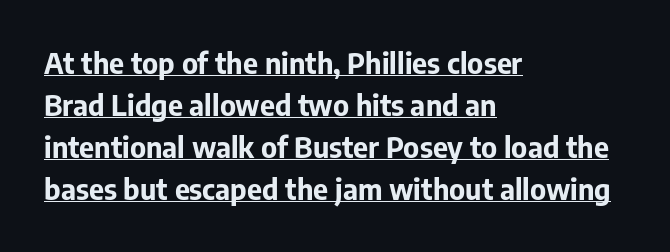
The image shows 29 px bold sans-serif type, upright; set left-aligned, normal line spacing (1.45x), normal letter spacing, underlined; low stroke contrast and a medium x-height.
